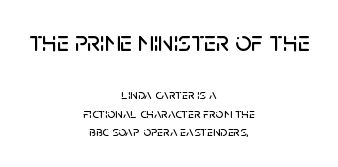
I'd call this a sans setting — the letters go barefoot. Regarding leading, the lines here are spaced in the standard way. The passage is arranged like a title page — every line centered. Does extra space separate the letters? No, they use regular spacing. The composition opens big and finishes small. Characters remain perfectly vertical along every line.
